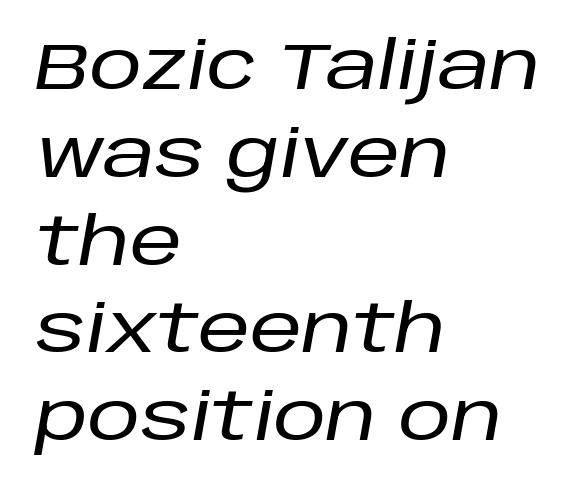
Q: Is the text italic (slanted)? A: Yes, it leans right by about 10 degrees.
Q: Is the text underlined? A: No.
Q: How is the paragraph aligned? A: Left-aligned.
Q: Is the spacing between letters normal or unusually wide? A: Normal.
Q: Is the spacing between lines tight, normal or loose? A: Normal.
Q: Width (condensed, normal, or wide)? A: Normal.
Q: Stroke contrast? A: Low.
Q: x-height? A: Large.
Q: Monospaced? A: No.
